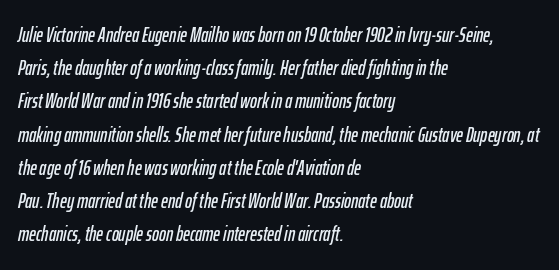
{"italic": "yes", "lean": "right", "slant_degrees": 12, "underline": "no", "align": "left", "line_spacing": "normal", "line_spacing_ratio": 1.58, "letter_spacing": "normal", "letter_spacing_em": 0.0, "glyph_px": 21}
